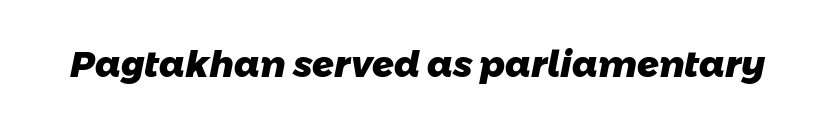
Observe the ordinary spacing: letters are neighbours, not strangers. Just letters on the line, the space beneath them empty. Students, this is bold: see how much ink each stroke carries. The typeface chosen for these lines omits serifs. Is this a fixed-width face? No — the glyphs have proportional, varying widths.
